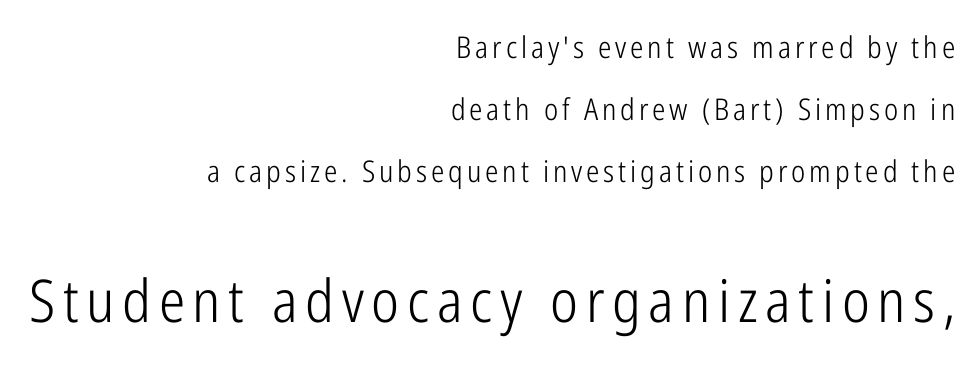
Q: Is the text bold? A: No.
Q: Is the text italic (slanted)? A: No, it is upright.
Q: Is the typeface a serif or a sans-serif typeface? A: Sans-serif.
Q: Is the text underlined? A: No.
Q: How is the paragraph aligned? A: Right-aligned.
Q: Is the spacing between lines tight, normal or loose? A: Loose.
Q: Which block of text is set in a larger size, the first (top) or the second (bottom)? A: The second (bottom) one.
Q: Width (condensed, normal, or wide)? A: Condensed.
Q: Stroke contrast? A: Low.
Q: x-height? A: Medium.
Q: Monospaced? A: No.
